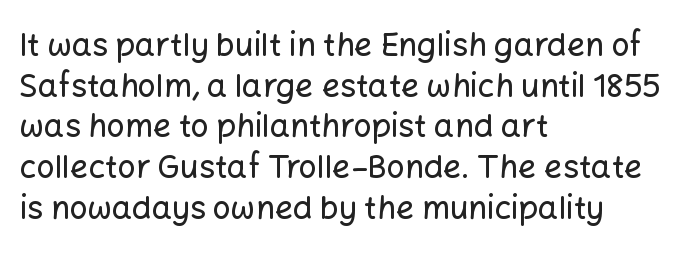
{"serif": "no", "italic": "no", "width": "normal", "stroke_contrast": "low", "x_height": "medium", "monospaced": "no", "underline": "no", "align": "left", "line_spacing": "normal", "line_spacing_ratio": 1.27, "letter_spacing": "normal", "letter_spacing_em": 0.0, "glyph_px": 32}
